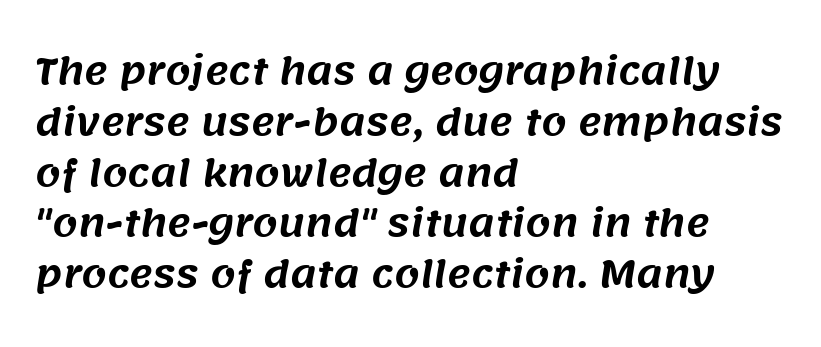
No feet cap the strokes, marking this as sans-serif type. The paragraph shown leans on its left margin. The zone under the glyphs is completely vacant. Think of a printed novel: that variable character pitch is what you see here. This sample keeps an unexceptional amount of space between lines.
